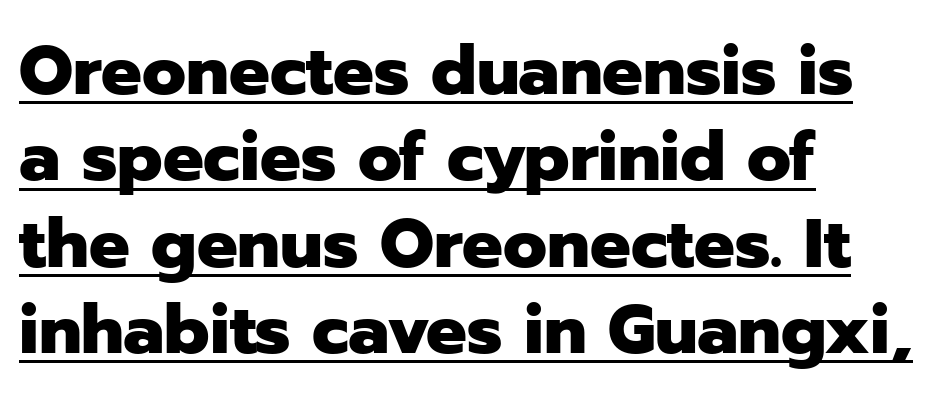
Does the lettering tilt? It doesn't — this is upright. Descenders here cross a horizontal rule under the line. The lines are quadded left. Heavy-handed strokes throughout: this text is bold. The vertical gap from one line to the next is medium. The type is set solid horizontally, with unmodified tracking.
